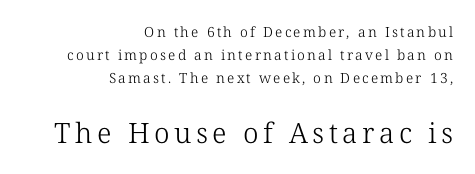
{"serif": "yes", "italic": "no", "bold": "no", "weight": "light", "width": "normal", "stroke_contrast": "low", "x_height": "medium", "monospaced": "no", "underline": "no", "align": "right", "line_spacing": "normal", "line_spacing_ratio": 1.63, "larger_block": "second", "size_ratio": 2.0, "glyph_px": 28}
